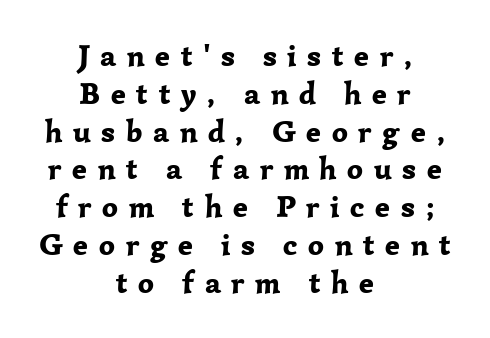
Font category for this specimen: serif. This is the regular roman posture of the typeface. The specimen omits any rule beneath the text block's lines. The passage shown has open, widely tracked lettering throughout. The letters advance in unequal steps, a hallmark of proportional type. Leftover space on each line is divided equally before and after the words.
